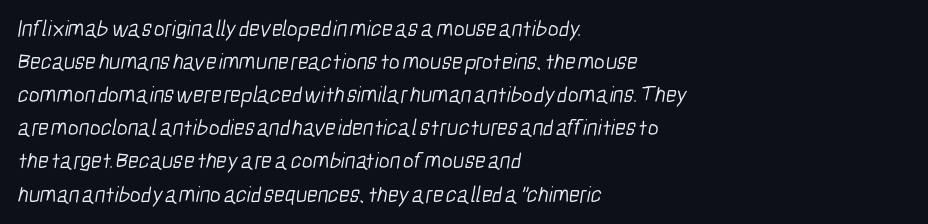
{"bold": "no", "underline": "no", "align": "left", "line_spacing": "normal", "line_spacing_ratio": 1.44, "letter_spacing": "normal", "letter_spacing_em": 0.0, "glyph_px": 23}
